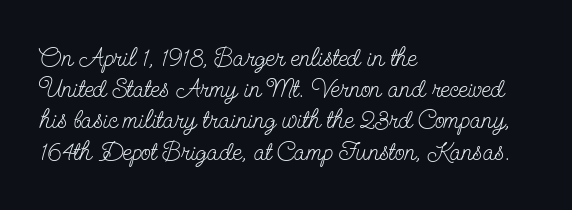
Q: Is the text bold? A: No.
Q: Is the text italic (slanted)? A: Yes.
Q: Is the text underlined? A: No.
Q: How is the paragraph aligned? A: Left-aligned.
Q: Is the spacing between letters normal or unusually wide? A: Normal.
